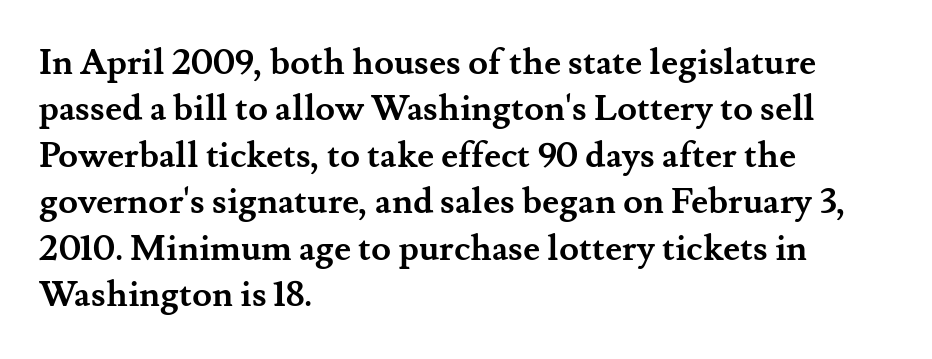
Q: Is the text bold? A: Yes.
Q: Is the text italic (slanted)? A: No, it is upright.
Q: Is the typeface a serif or a sans-serif typeface? A: Serif.
Q: Is the text underlined? A: No.
Q: How is the paragraph aligned? A: Left-aligned.
Q: Is the spacing between letters normal or unusually wide? A: Normal.
Q: Is the spacing between lines tight, normal or loose? A: Normal.
Q: Width (condensed, normal, or wide)? A: Normal.
Q: Stroke contrast? A: Medium.
Q: x-height? A: Small.
Q: Monospaced? A: No.
